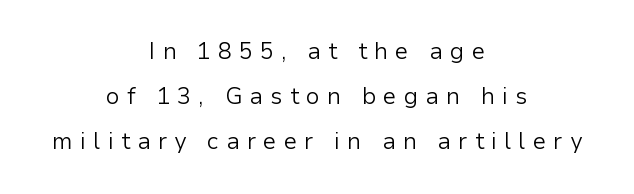
Q: Is the text bold? A: No.
Q: Is the text italic (slanted)? A: No, it is upright.
Q: Is the text underlined? A: No.
Q: How is the paragraph aligned? A: Centered.
Q: Is the spacing between letters normal or unusually wide? A: Unusually wide.
Q: Is the spacing between lines tight, normal or loose? A: Loose.
